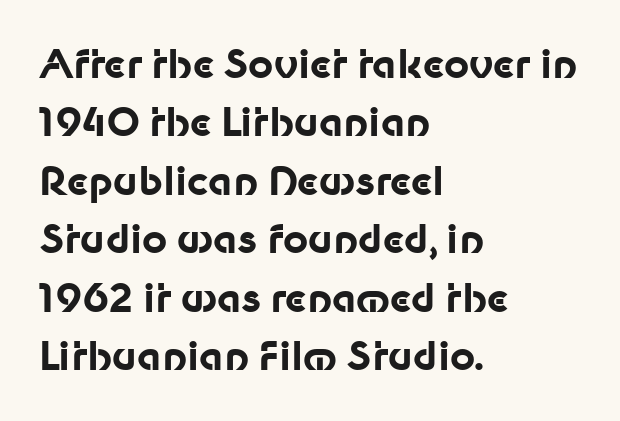
The image shows 39 px bold sans-serif type, upright; set left-aligned, normal line spacing (1.5x), normal letter spacing, not underlined; low stroke contrast and a medium x-height.
